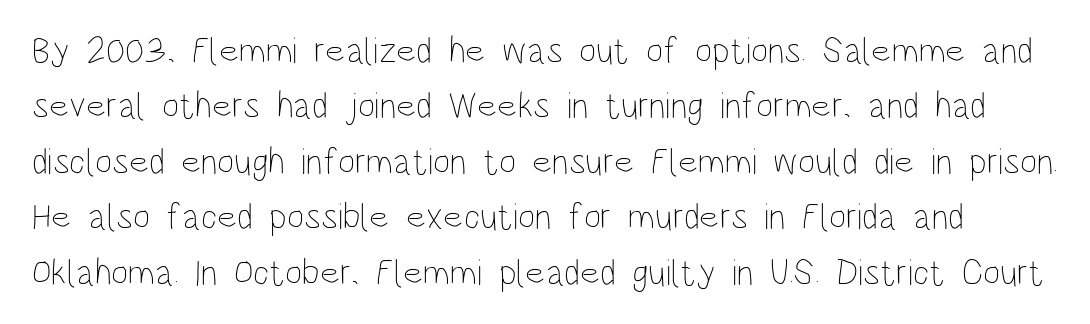
Q: Is the text bold? A: No.
Q: Is the text italic (slanted)? A: No, it is upright.
Q: Is the text underlined? A: No.
Q: Is the spacing between letters normal or unusually wide? A: Normal.
Q: Is the spacing between lines tight, normal or loose? A: Normal.
Q: Width (condensed, normal, or wide)? A: Condensed.
Q: Stroke contrast? A: Low.
Q: x-height? A: Large.
Q: Monospaced? A: No.
